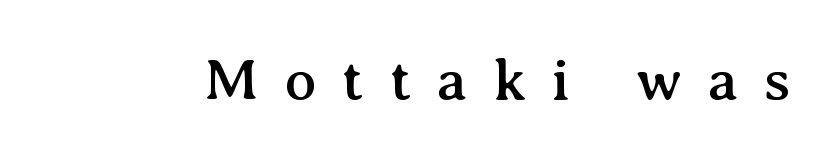
{"serif": "yes", "italic": "no", "width": "normal", "stroke_contrast": "medium", "x_height": "medium", "monospaced": "no", "underline": "no", "letter_spacing": "wide", "letter_spacing_em": 0.43, "glyph_px": 59}
